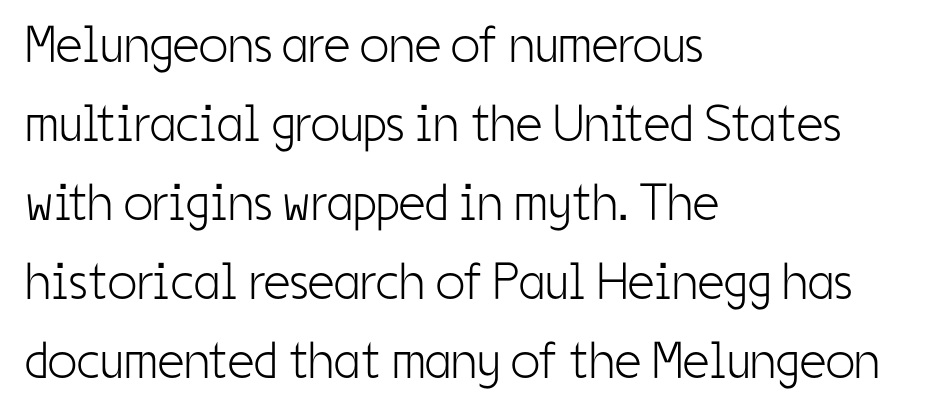
The image shows 52 px light, condensed sans-serif type, upright; set left-aligned, normal line spacing (1.52x), normal letter spacing, not underlined; low stroke contrast and a medium x-height.
